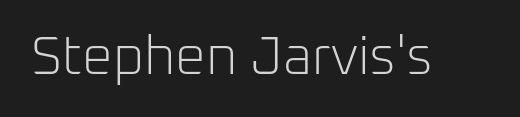
Q: Is the text bold? A: No.
Q: Is the text italic (slanted)? A: No, it is upright.
Q: Is the typeface a serif or a sans-serif typeface? A: Sans-serif.
Q: Is the text underlined? A: No.
Q: Is the spacing between letters normal or unusually wide? A: Normal.
Q: Width (condensed, normal, or wide)? A: Normal.
Q: Stroke contrast? A: Low.
Q: x-height? A: Medium.
Q: Monospaced? A: No.
